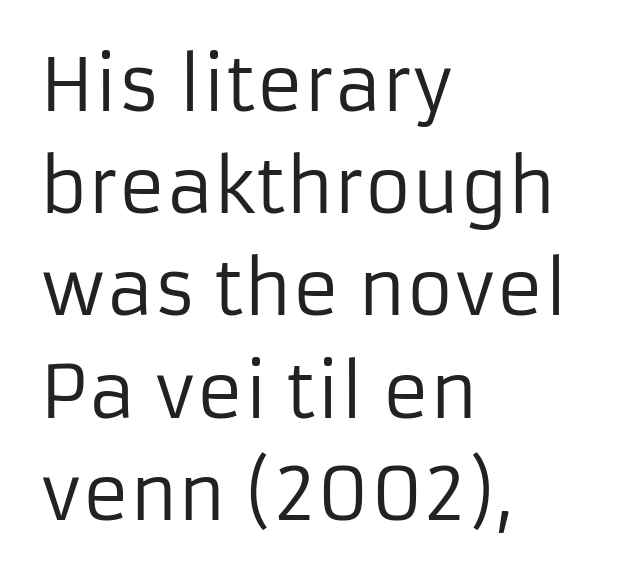
The image shows 72 px regular-weight sans-serif type, upright; set left-aligned, normal line spacing (1.42x), normal letter spacing, not underlined; low stroke contrast and a medium x-height.
